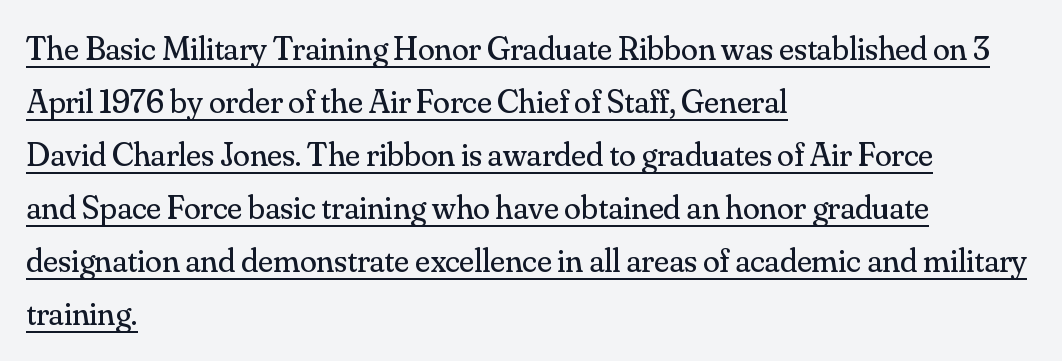
Q: Is the text bold? A: No.
Q: Is the text italic (slanted)? A: No, it is upright.
Q: Is the typeface a serif or a sans-serif typeface? A: Serif.
Q: Is the text underlined? A: Yes.
Q: How is the paragraph aligned? A: Left-aligned.
Q: Is the spacing between letters normal or unusually wide? A: Normal.
Q: Is the spacing between lines tight, normal or loose? A: Normal.
Q: Width (condensed, normal, or wide)? A: Normal.
Q: Stroke contrast? A: Medium.
Q: x-height? A: Small.
Q: Monospaced? A: No.
